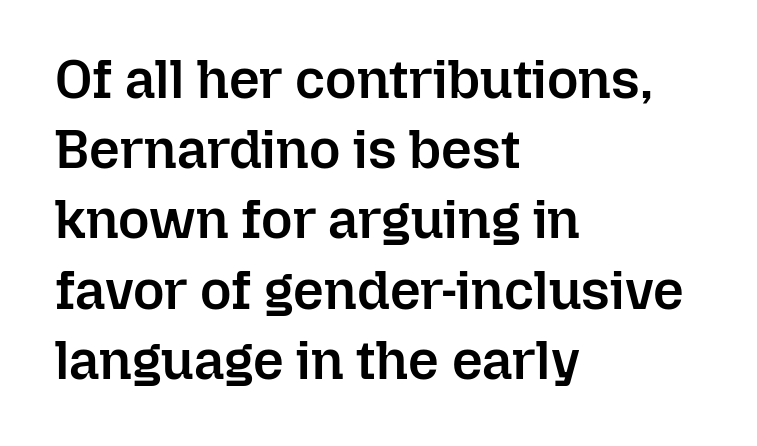
The image shows 54 px semibold type, upright; set left-aligned, normal line spacing (1.3x), normal letter spacing, not underlined; low stroke contrast and a medium x-height.
